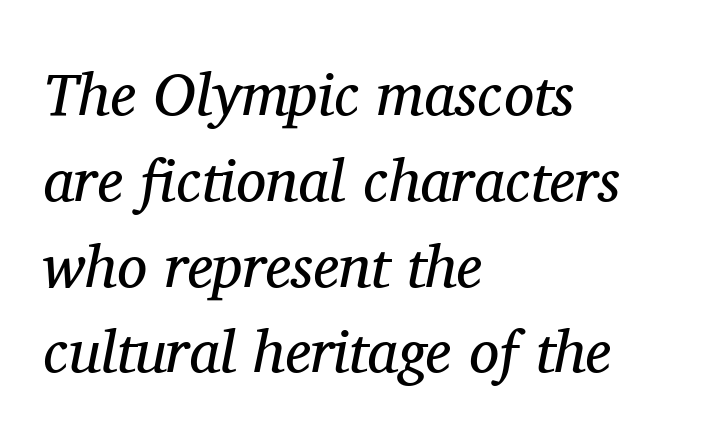
The image shows 60 px regular-weight serif type, italic (leaning right); set left-aligned, normal line spacing (1.43x), normal letter spacing, not underlined; medium stroke contrast and a medium x-height.
